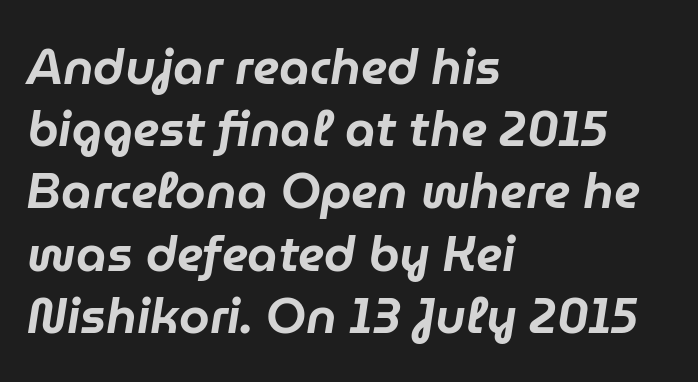
Q: Is the text italic (slanted)? A: Yes, it leans right by about 9 degrees.
Q: Is the text underlined? A: No.
Q: How is the paragraph aligned? A: Left-aligned.
Q: Is the spacing between letters normal or unusually wide? A: Normal.
Q: Is the spacing between lines tight, normal or loose? A: Normal.
Q: Width (condensed, normal, or wide)? A: Normal.
Q: Stroke contrast? A: Low.
Q: x-height? A: Medium.
Q: Monospaced? A: No.
